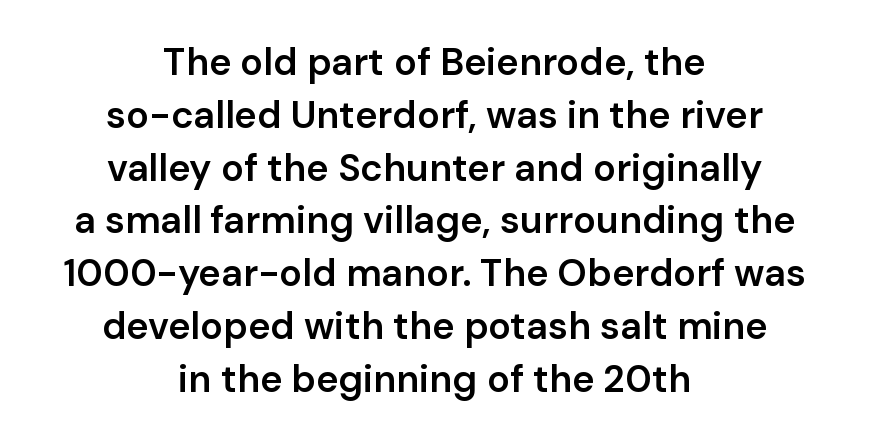
{"serif": "no", "italic": "no", "bold": "semi", "weight": "semibold", "width": "normal", "stroke_contrast": "low", "x_height": "medium", "monospaced": "no", "underline": "no", "align": "center", "line_spacing": "normal", "line_spacing_ratio": 1.39, "letter_spacing": "normal", "letter_spacing_em": 0.0, "glyph_px": 38}
